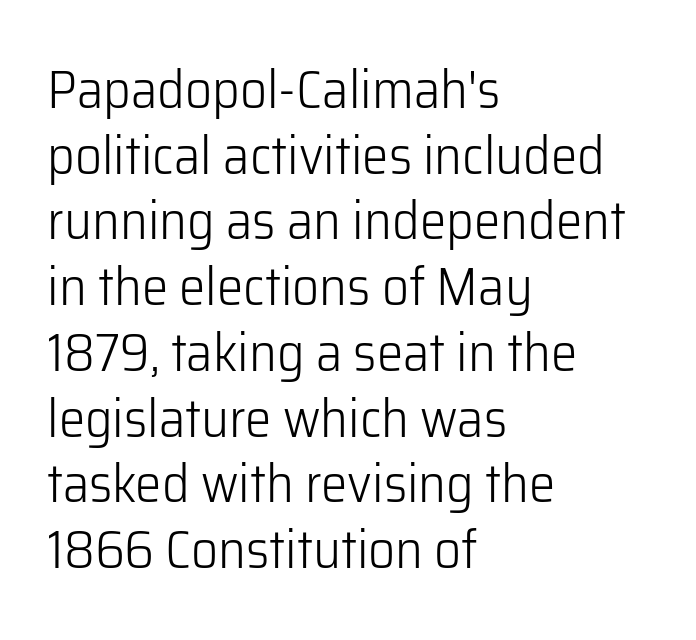
Q: Is the text bold? A: No.
Q: Is the text italic (slanted)? A: No, it is upright.
Q: Is the typeface a serif or a sans-serif typeface? A: Sans-serif.
Q: Is the text underlined? A: No.
Q: How is the paragraph aligned? A: Left-aligned.
Q: Is the spacing between letters normal or unusually wide? A: Normal.
Q: Width (condensed, normal, or wide)? A: Normal.
Q: Stroke contrast? A: Low.
Q: x-height? A: Medium.
Q: Monospaced? A: No.
